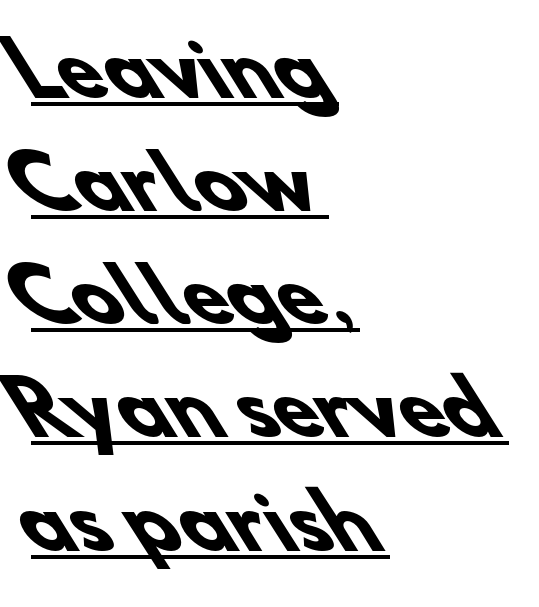
The image shows 73 px heavy sans-serif type; set left-aligned, normal line spacing (1.55x), normal letter spacing, underlined; low stroke contrast and a small x-height.
